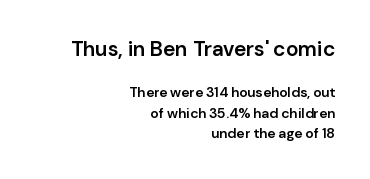
Nobody drew a line under any word here. These lines carry some extra weight — a demibold, not a full bold. Line ends are locked; line starts wander. Baseline-to-baseline distance is the conventional proportion of letter height. There is no visible air inserted between adjacent glyphs.
